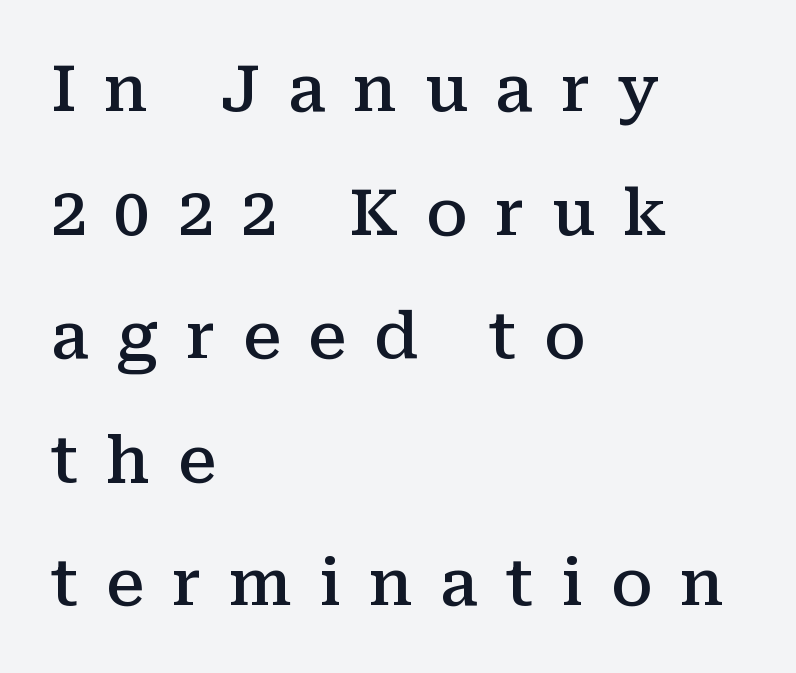
{"serif": "yes", "italic": "no", "bold": "semi", "weight": "semibold", "width": "normal", "stroke_contrast": "medium", "x_height": "medium", "monospaced": "no", "underline": "no", "align": "left", "line_spacing": "loose", "line_spacing_ratio": 1.93, "letter_spacing": "wide", "letter_spacing_em": 0.43, "glyph_px": 64}
